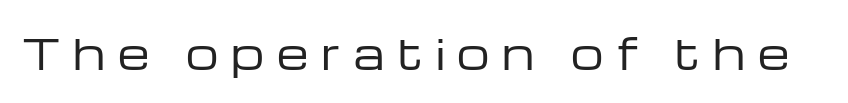
{"serif": "no", "italic": "no", "bold": "no", "weight": "regular", "width": "wide", "stroke_contrast": "low", "x_height": "medium", "monospaced": "no", "underline": "no", "letter_spacing": "wide", "letter_spacing_em": 0.31, "glyph_px": 41}
